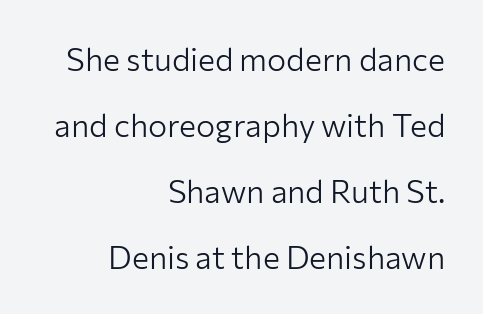
Q: Is the text bold? A: No.
Q: Is the text italic (slanted)? A: No, it is upright.
Q: Is the typeface a serif or a sans-serif typeface? A: Sans-serif.
Q: Is the text underlined? A: No.
Q: How is the paragraph aligned? A: Right-aligned.
Q: Is the spacing between letters normal or unusually wide? A: Normal.
Q: Is the spacing between lines tight, normal or loose? A: Loose.
Q: Width (condensed, normal, or wide)? A: Normal.
Q: Stroke contrast? A: Low.
Q: x-height? A: Medium.
Q: Monospaced? A: No.
